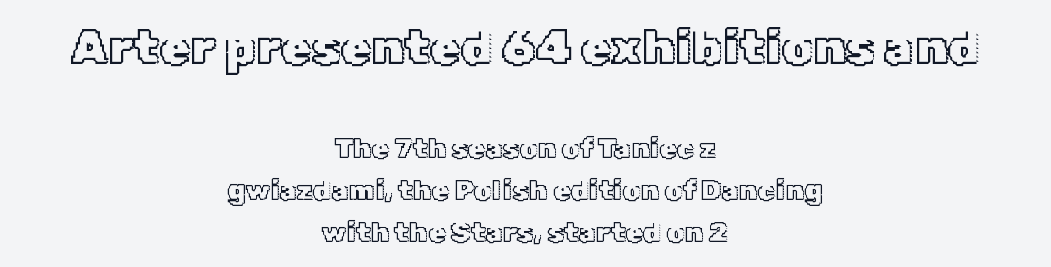
Normally led — the rows are evenly, conventionally spaced. No italicization has been applied; the sample stays upright. Note the varied advance widths — an 'i' is clearly narrower than an 'm'. Size contrast runs from large at the top to small at the bottom. Words appear dense and cohesive because spacing is normal. The string is rendered with underlining switched off.
